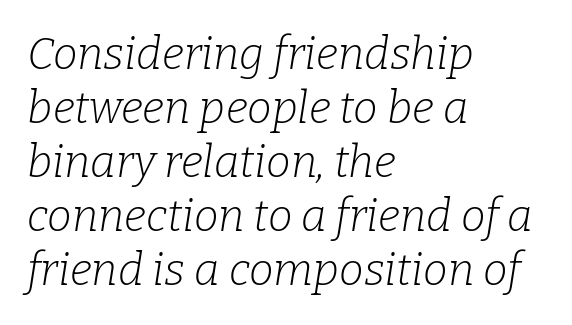
{"serif": "yes", "italic": "yes", "lean": "right", "slant_degrees": 9, "bold": "no", "weight": "light", "width": "normal", "stroke_contrast": "low", "x_height": "medium", "monospaced": "no", "underline": "no", "align": "left", "line_spacing_ratio": 1.23, "letter_spacing": "normal", "letter_spacing_em": 0.0, "glyph_px": 44}
